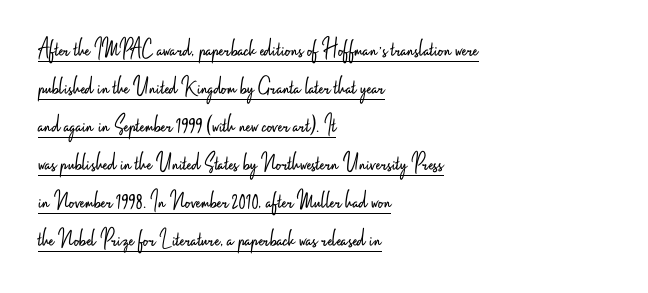
The image shows 26 px text type; set left-aligned, normal line spacing (1.46x), normal letter spacing, underlined.
